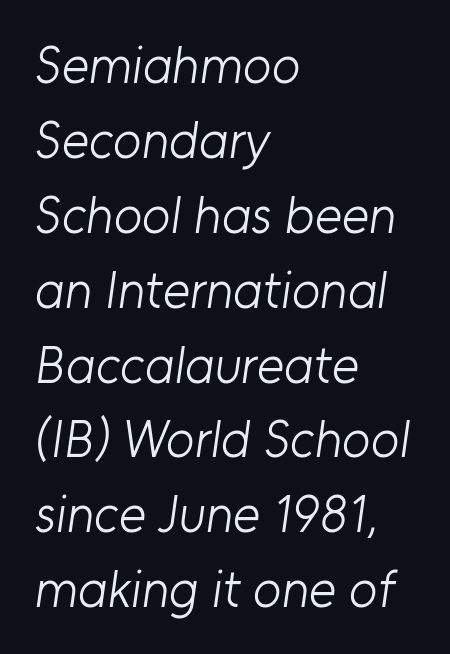
Q: Is the text bold? A: No.
Q: Is the typeface a serif or a sans-serif typeface? A: Sans-serif.
Q: Is the text underlined? A: No.
Q: How is the paragraph aligned? A: Left-aligned.
Q: Is the spacing between letters normal or unusually wide? A: Normal.
Q: Is the spacing between lines tight, normal or loose? A: Normal.
Q: Width (condensed, normal, or wide)? A: Normal.
Q: Stroke contrast? A: Low.
Q: x-height? A: Medium.
Q: Monospaced? A: No.
